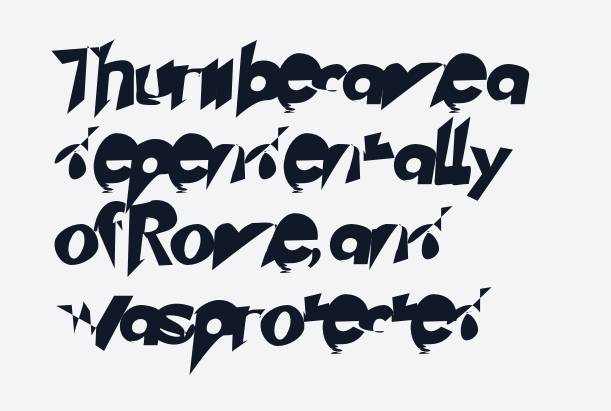
Q: Is the typeface a serif or a sans-serif typeface? A: Sans-serif.
Q: Is the text underlined? A: No.
Q: How is the paragraph aligned? A: Left-aligned.
Q: Is the spacing between letters normal or unusually wide? A: Normal.
Q: Is the spacing between lines tight, normal or loose? A: Normal.
Q: Width (condensed, normal, or wide)? A: Normal.
Q: Stroke contrast? A: Low.
Q: x-height? A: Small.
Q: Monospaced? A: No.
